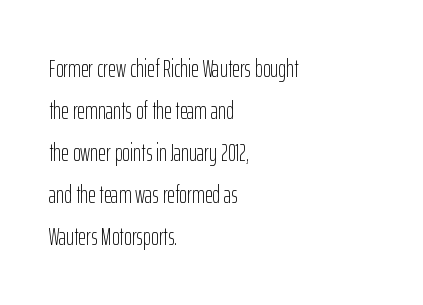
{"italic": "no", "bold": "no", "underline": "no", "align": "left", "line_spacing_ratio": 1.75, "letter_spacing": "normal", "letter_spacing_em": 0.0, "glyph_px": 24}
